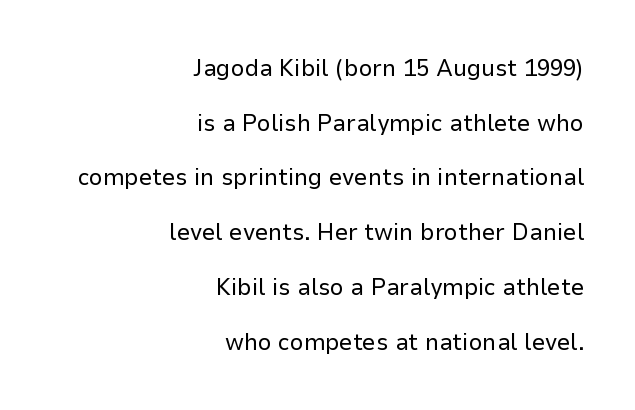
Tall strokes in this sample are plumb rather than angled. Loosely led — the rows are spread out. The area under the type is left untouched. Stroke mass is kept to a normal reading level or below. Tracking value appears to be zero — textbook default spacing. Teacher's note: observe the even right margin — that is flush-right alignment.
